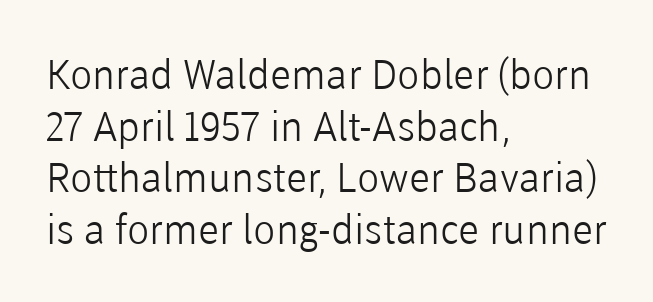
The image shows 41 px light sans-serif type, upright; set left-aligned, normal line spacing (1.26x), normal letter spacing, not underlined; low stroke contrast and a medium x-height.
